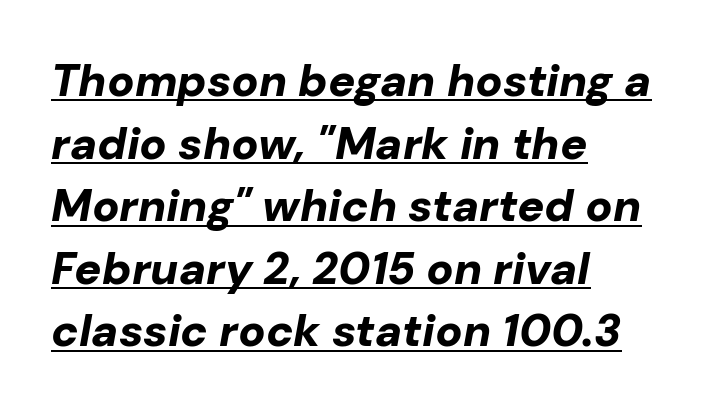
Q: Is the text bold? A: Yes.
Q: Is the text italic (slanted)? A: Yes, it leans right by about 10 degrees.
Q: Is the text underlined? A: Yes.
Q: How is the paragraph aligned? A: Left-aligned.
Q: Is the spacing between letters normal or unusually wide? A: Normal.
Q: Is the spacing between lines tight, normal or loose? A: Normal.
Q: Width (condensed, normal, or wide)? A: Normal.
Q: Stroke contrast? A: Low.
Q: x-height? A: Medium.
Q: Monospaced? A: No.
